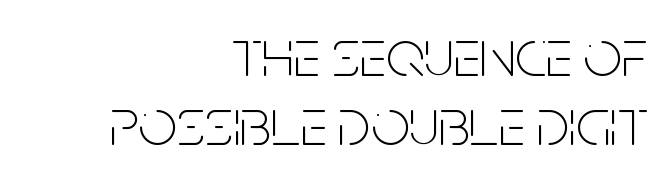
The image shows 68 px thin, condensed sans-serif type, upright; set right-aligned, tight line spacing (1.02x), normal letter spacing, not underlined; low stroke contrast and a large x-height.
